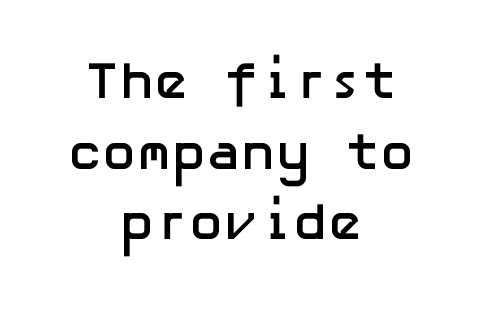
{"serif": "no", "italic": "no", "bold": "yes", "weight": "semibold", "width": "normal", "stroke_contrast": "low", "x_height": "medium", "underline": "no", "align": "center", "line_spacing": "normal", "line_spacing_ratio": 1.36, "letter_spacing": "normal", "letter_spacing_em": 0.0, "glyph_px": 52}
